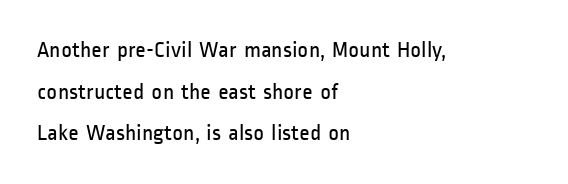
{"italic": "no", "bold": "no", "underline": "no", "align": "left", "line_spacing_ratio": 1.81, "letter_spacing": "normal", "letter_spacing_em": 0.0, "glyph_px": 23}
